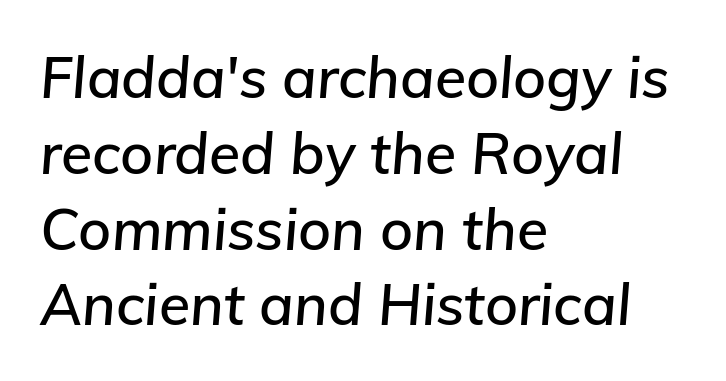
The typesetter chose a ragged-right arrangement here. Nobody drew a line under any word here. You can tell it's italic because the verticals aren't actually vertical. Spacing verdict: proportional, widths tailored to each character.
